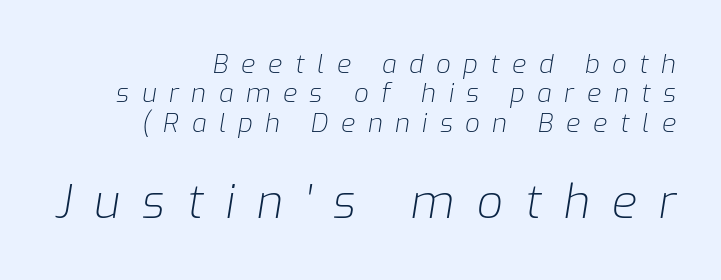
{"italic": "yes", "lean": "right", "slant_degrees": 9, "bold": "no", "weight": "light", "width": "normal", "stroke_contrast": "low", "x_height": "medium", "monospaced": "no", "underline": "no", "align": "right", "line_spacing": "tight", "line_spacing_ratio": 1.13, "letter_spacing": "wide", "letter_spacing_em": 0.48, "larger_block": "second", "size_ratio": 1.77, "glyph_px": 46}
